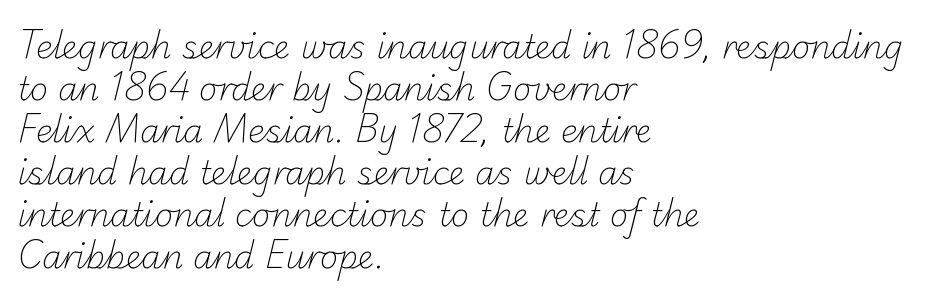
The image shows 32 px light sans-serif type; set left-aligned, normal line spacing (1.31x), normal letter spacing, not underlined; low stroke contrast and a small x-height.
